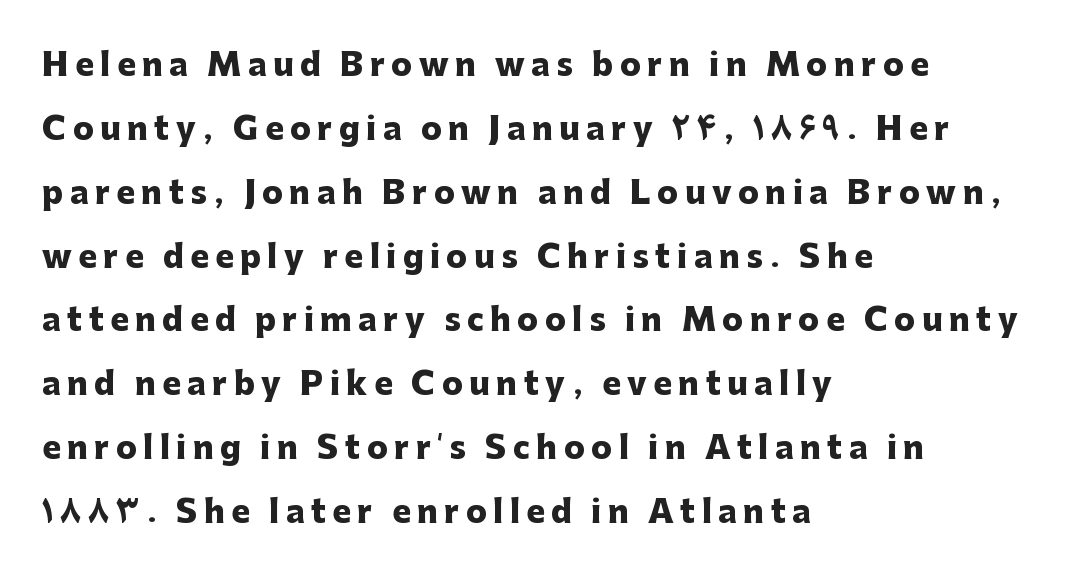
{"serif": "no", "italic": "no", "bold": "yes", "weight": "heavy", "width": "normal", "stroke_contrast": "low", "x_height": "medium", "monospaced": "no", "underline": "no", "align": "left", "line_spacing": "loose", "line_spacing_ratio": 2.06, "letter_spacing": "wide", "letter_spacing_em": 0.21, "glyph_px": 31}
